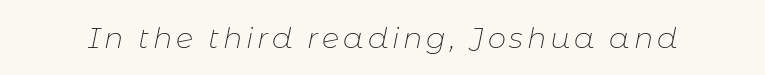
The image shows 29 px thin type, italic (leaning right); set not underlined; low stroke contrast and a medium x-height.
